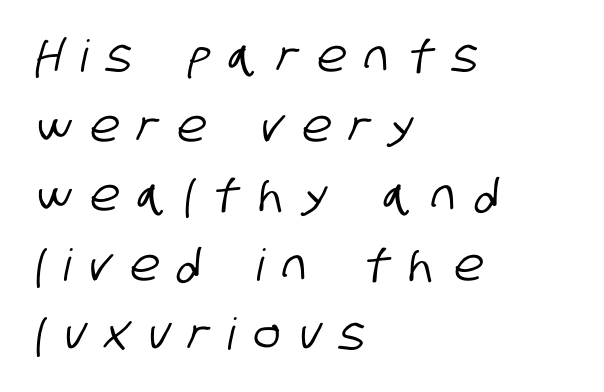
The paragraph has a hard left edge and a soft right edge. Tracking here is generous; glyphs stand well apart from one another. Baseline-to-baseline distance is the conventional proportion of letter height. Honestly, there is no underline to notice here at all. This sample has the flowing, uneven cadence of proportional lettering. I'd call this a sans setting — the letters go barefoot.
